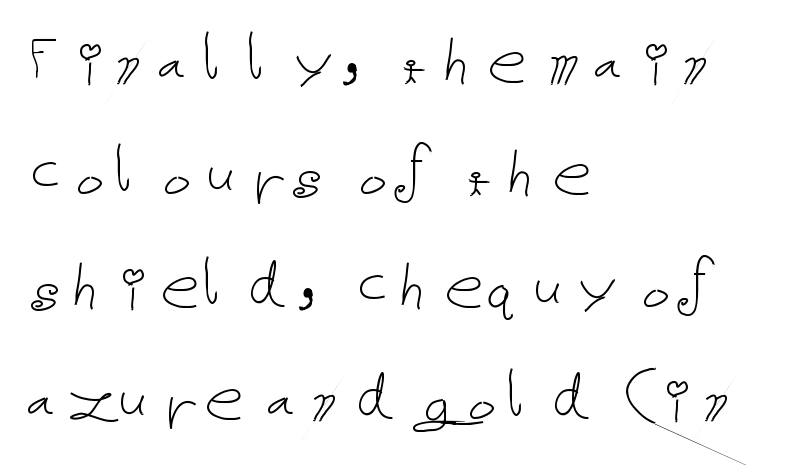
The image shows 78 px thin type, upright; set left-aligned, normal line spacing (1.44x), normal letter spacing, not underlined; low stroke contrast and a medium x-height.
